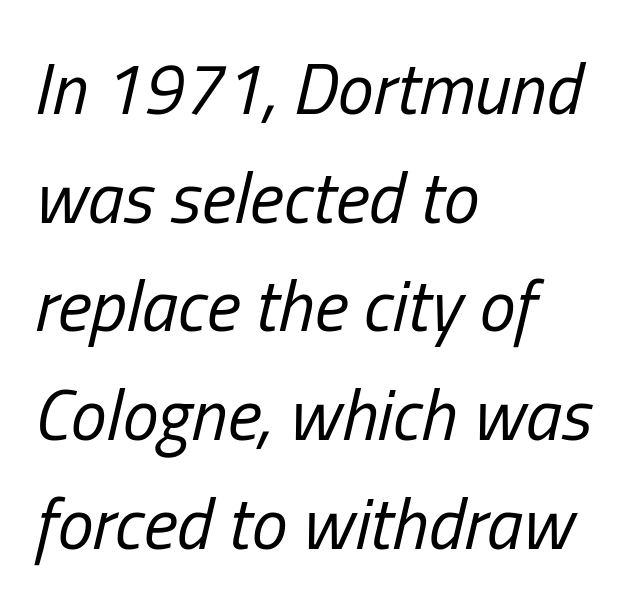
{"italic": "yes", "lean": "right", "slant_degrees": 13, "bold": "no", "weight": "regular", "width": "condensed", "stroke_contrast": "low", "x_height": "medium", "monospaced": "no", "underline": "no", "align": "left", "line_spacing": "normal", "line_spacing_ratio": 1.51, "letter_spacing": "normal", "letter_spacing_em": 0.0, "glyph_px": 72}
